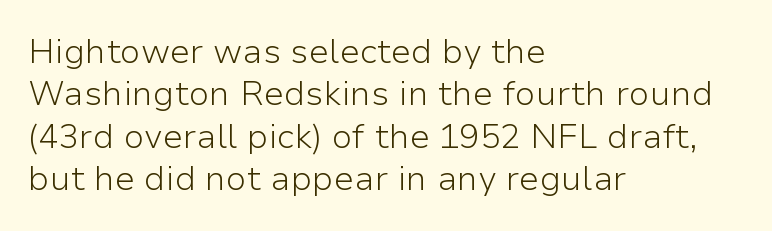
Type style note: lacks serifs. Posture: vertical. The face used here is proportionally spaced, like ordinary book or web type. The leading is moderate, giving the passage an even texture.
